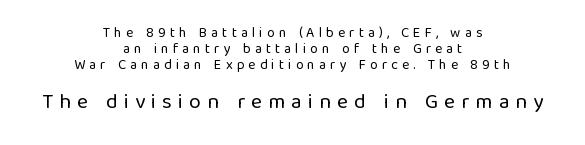
The image shows 21 px text type, upright; set centered, tight line spacing (1.13x), unusually wide letter spacing (+0.29 em), not underlined; the second (bottom) block is 1.5x larger.
